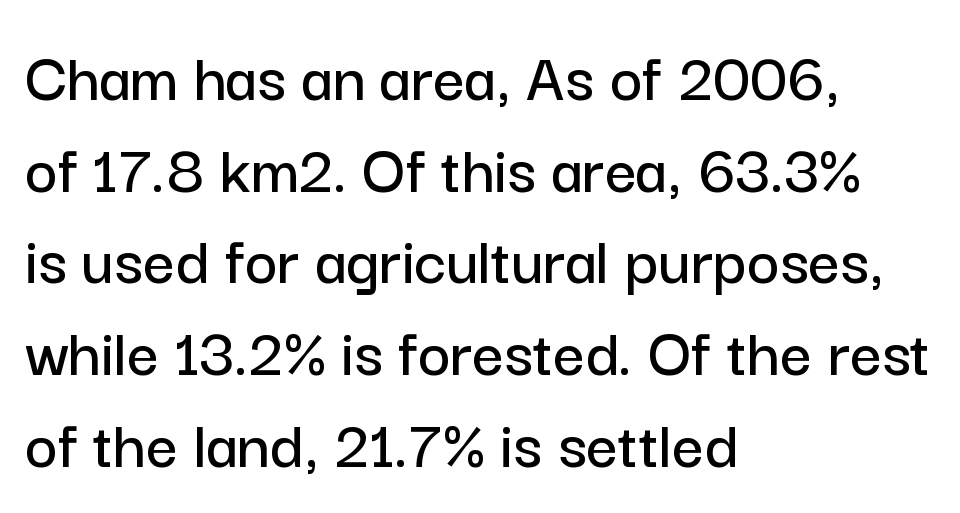
I'd call this a sans setting — the letters go barefoot. The rag falls on the right side of this text block. The specimen reads as upright at a glance. A typesetter would call this leading conventional body-copy spacing. The letters advance in unequal steps, a hallmark of proportional type. Standard letterfit; no display-style spreading of the glyphs.
